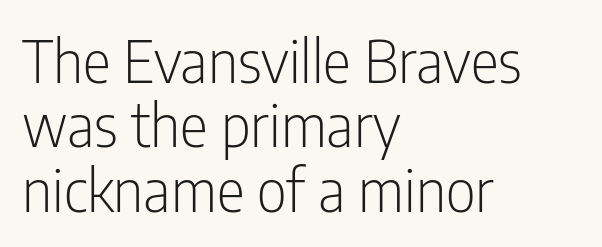
Q: Is the text bold? A: No.
Q: Is the text italic (slanted)? A: No, it is upright.
Q: Is the typeface a serif or a sans-serif typeface? A: Sans-serif.
Q: Is the text underlined? A: No.
Q: How is the paragraph aligned? A: Left-aligned.
Q: Is the spacing between letters normal or unusually wide? A: Normal.
Q: Is the spacing between lines tight, normal or loose? A: Tight.
Q: Width (condensed, normal, or wide)? A: Condensed.
Q: Stroke contrast? A: Low.
Q: x-height? A: Medium.
Q: Monospaced? A: No.
